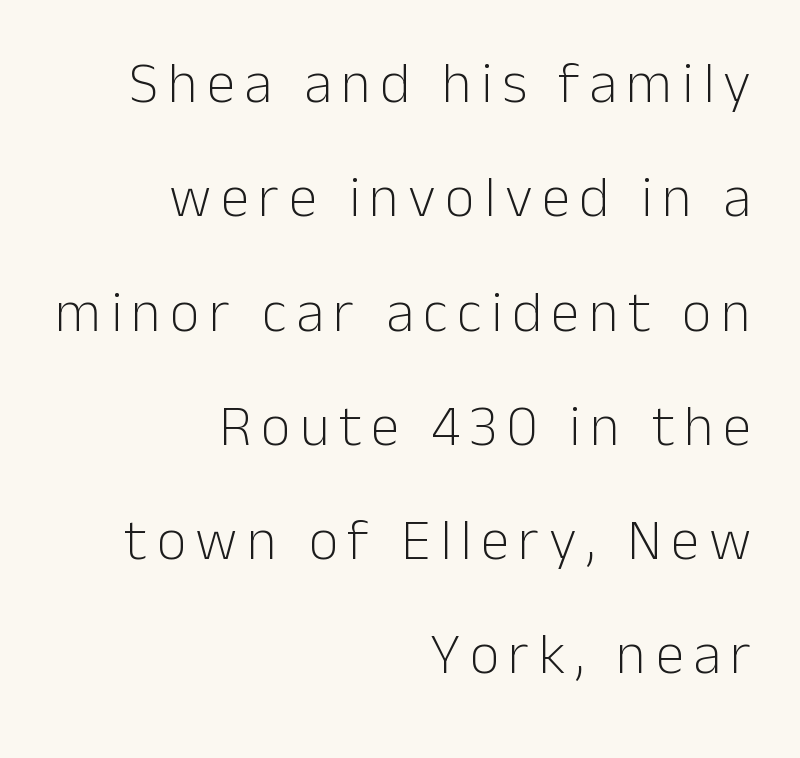
Check under the words: just untouched page. Horizontal alignment here is rightward, an uncommon choice for prose. Nope, not italic — everything's standing straight. The face used here is a sans, in the tradition of grotesques and geometrics. Rows of type keep a wide berth in the vertical direction.
